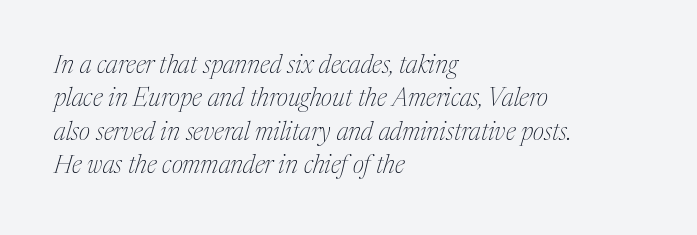
The image shows 25 px text type, italic (leaning right); set left-aligned, normal line spacing (1.34x), normal letter spacing, not underlined.
